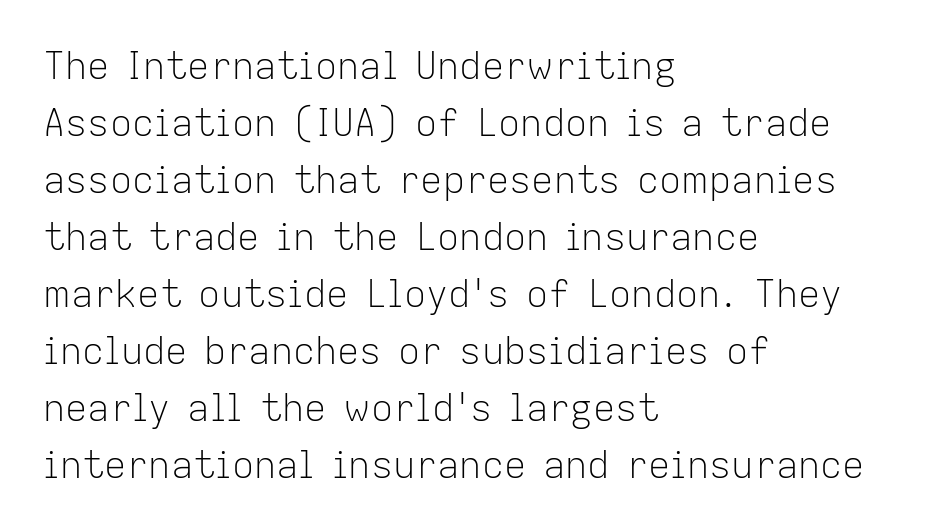
The lines in this sample share a left origin and differ only in where they stop. Default kerning and tracking; the words read as compact shapes. The font's upright variant was chosen for this text. The cut favours lightness, reaching ordinary text weight at its darkest.
